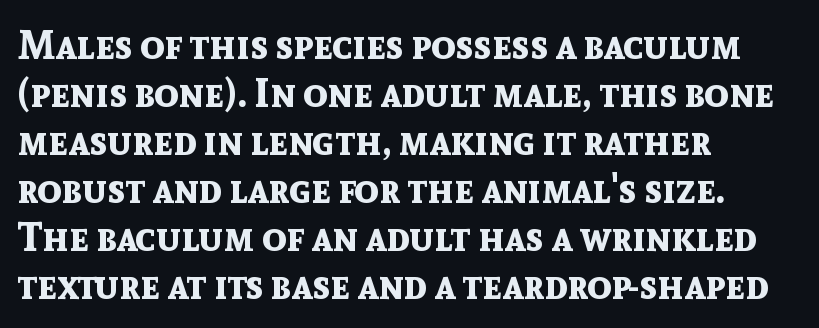
Decoration check: the copy has no underline. Horizontally, the lines are justified to the leading edge only. Heavy, bold letterforms. You could call the tracking neutral — neither tight nor loose.
